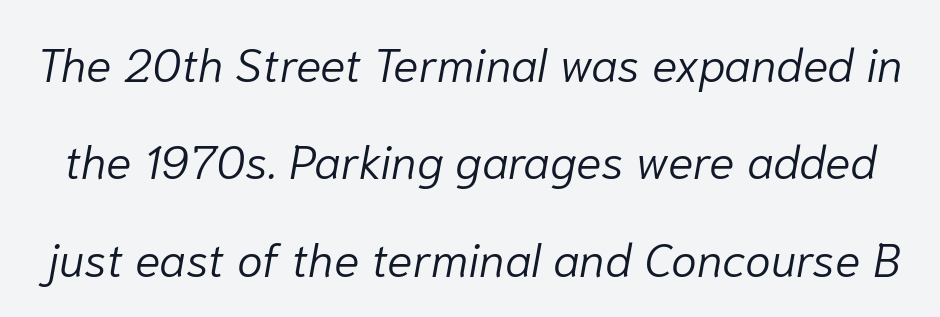
Q: Is the text bold? A: No.
Q: Is the text italic (slanted)? A: Yes, it leans right by about 10 degrees.
Q: Is the text underlined? A: No.
Q: Is the spacing between letters normal or unusually wide? A: Normal.
Q: Is the spacing between lines tight, normal or loose? A: Loose.
Q: Width (condensed, normal, or wide)? A: Normal.
Q: Stroke contrast? A: Low.
Q: x-height? A: Medium.
Q: Monospaced? A: No.
